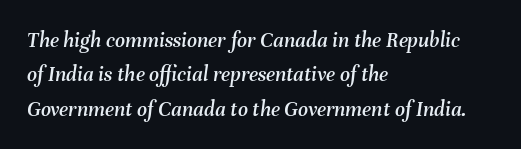
{"italic": "yes", "lean": "right", "slant_degrees": 8, "underline": "no", "align": "left", "line_spacing": "normal", "line_spacing_ratio": 1.56, "letter_spacing": "normal", "letter_spacing_em": 0.0, "glyph_px": 22}
